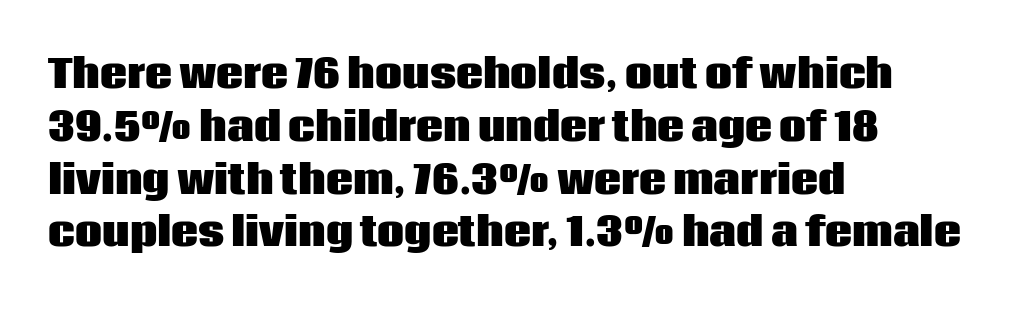
Q: Is the text bold? A: Yes.
Q: Is the text italic (slanted)? A: No, it is upright.
Q: Is the typeface a serif or a sans-serif typeface? A: Sans-serif.
Q: Is the text underlined? A: No.
Q: How is the paragraph aligned? A: Left-aligned.
Q: Is the spacing between letters normal or unusually wide? A: Normal.
Q: Is the spacing between lines tight, normal or loose? A: Normal.
Q: Width (condensed, normal, or wide)? A: Normal.
Q: Stroke contrast? A: Low.
Q: x-height? A: Large.
Q: Monospaced? A: No.
